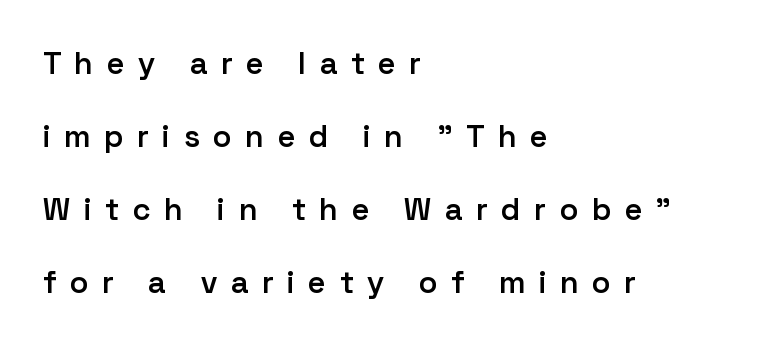
The image shows 31 px semibold sans-serif type, upright; set left-aligned, loose line spacing (2.36x), unusually wide letter spacing (+0.45 em), not underlined; low stroke contrast and a medium x-height.
